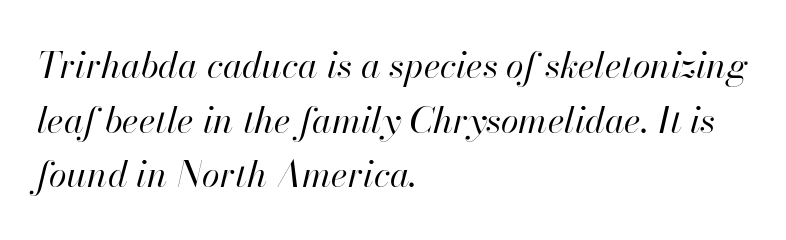
Q: Is the text bold? A: No.
Q: Is the text italic (slanted)? A: Yes, it leans right by about 13 degrees.
Q: Is the text underlined? A: No.
Q: How is the paragraph aligned? A: Left-aligned.
Q: Is the spacing between letters normal or unusually wide? A: Normal.
Q: Is the spacing between lines tight, normal or loose? A: Normal.
Q: Width (condensed, normal, or wide)? A: Normal.
Q: Stroke contrast? A: High.
Q: x-height? A: Small.
Q: Monospaced? A: No.
